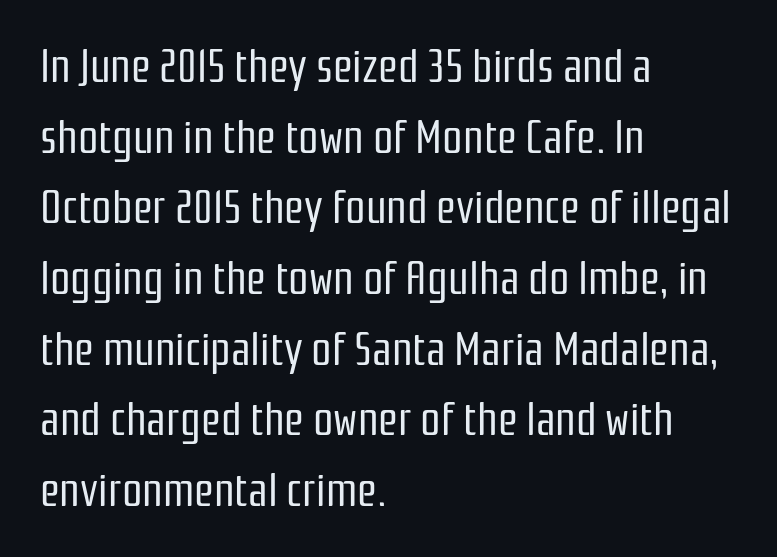
{"serif": "no", "italic": "no", "bold": "no", "weight": "regular", "width": "condensed", "stroke_contrast": "low", "x_height": "medium", "monospaced": "no", "underline": "no", "align": "left", "line_spacing": "normal", "line_spacing_ratio": 1.57, "letter_spacing": "normal", "letter_spacing_em": 0.0, "glyph_px": 45}
